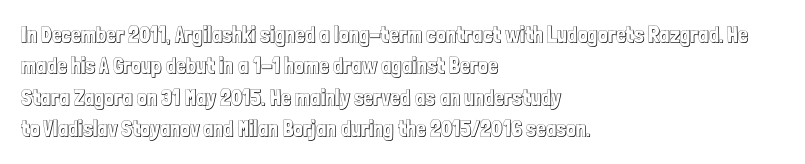
Quick note: underline off. Interline gaps are of average width in this sample. Notice how the stems are strictly vertical — no italics here. How are the letters spaced? Ordinarily, with no added tracking. The lines are quadded left.
